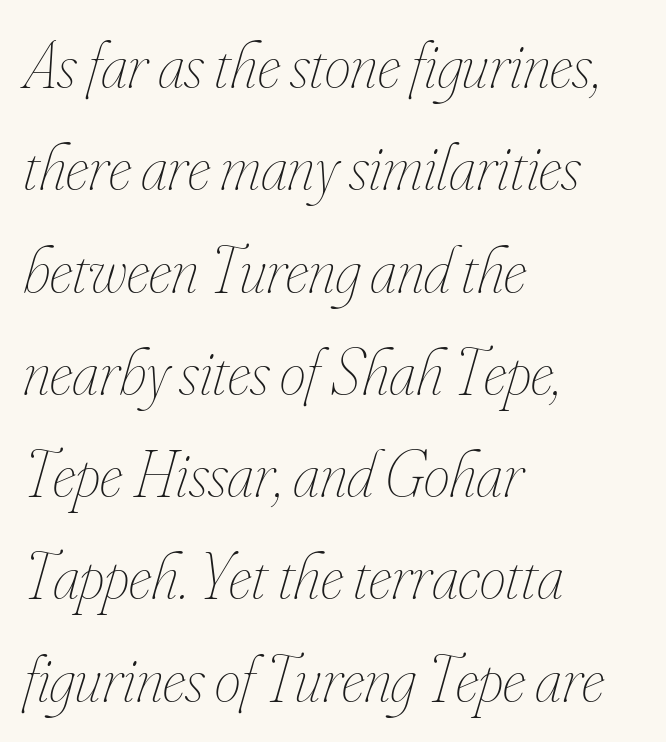
The image shows 66 px thin, condensed type, italic (leaning right); set left-aligned, normal line spacing (1.55x), normal letter spacing, not underlined; low stroke contrast and a small x-height.
